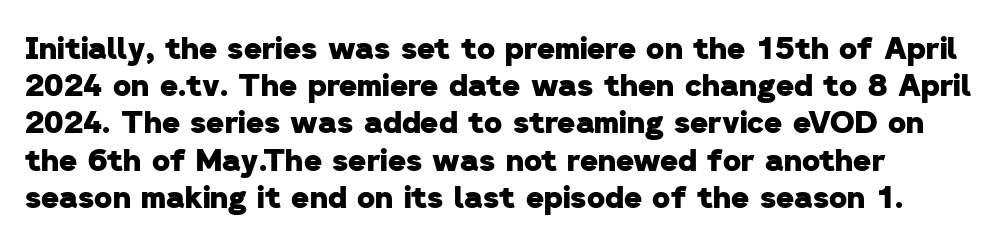
Anything drawn beneath the words? Only blank space. Here the designer chose a conventional face with non-uniform glyph widths. Every letter is thick-stroked: bold, no question. Words appear dense and cohesive because spacing is normal. Serifs: no, the terminals of the letterforms are clean.
